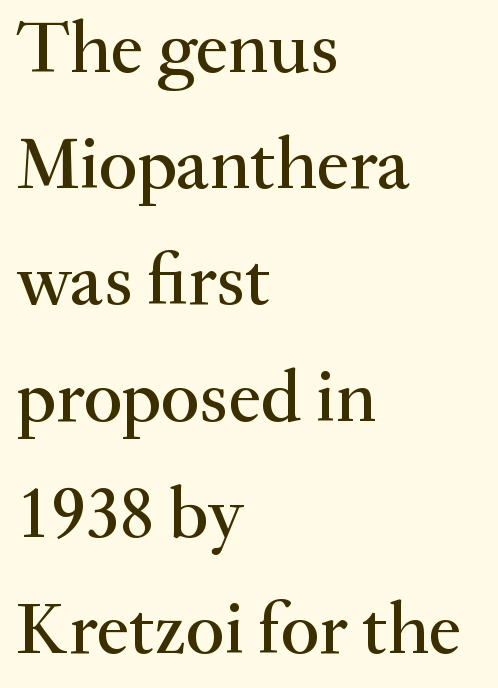
{"serif": "yes", "italic": "no", "width": "normal", "stroke_contrast": "medium", "x_height": "small", "monospaced": "no", "underline": "no", "align": "left", "line_spacing": "normal", "line_spacing_ratio": 1.57, "letter_spacing": "normal", "letter_spacing_em": 0.0, "glyph_px": 74}
